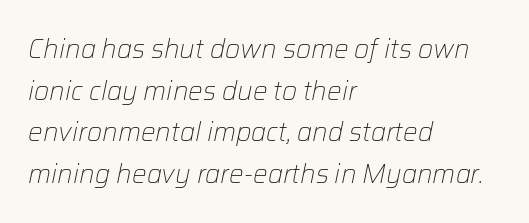
Q: Is the text bold? A: No.
Q: Is the text italic (slanted)? A: Yes, it leans right by about 12 degrees.
Q: Is the text underlined? A: No.
Q: How is the paragraph aligned? A: Left-aligned.
Q: Is the spacing between letters normal or unusually wide? A: Normal.
Q: Is the spacing between lines tight, normal or loose? A: Normal.
